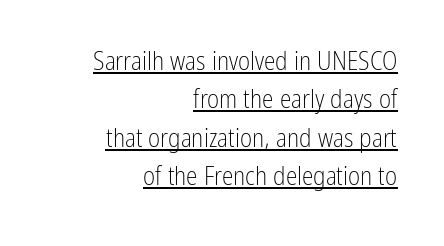
{"italic": "no", "bold": "no", "underline": "yes", "align": "right", "line_spacing": "normal", "line_spacing_ratio": 1.48, "letter_spacing": "normal", "letter_spacing_em": 0.0, "glyph_px": 26}
